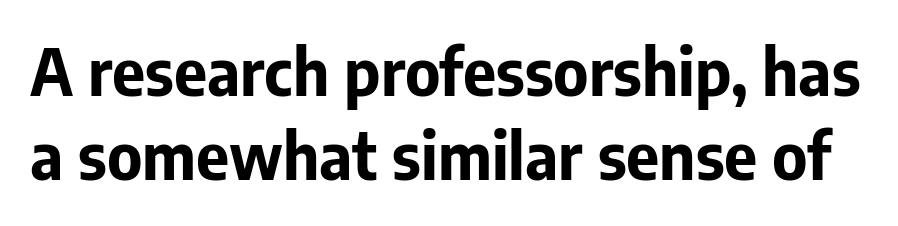
Q: Is the text bold? A: Yes.
Q: Is the text italic (slanted)? A: No, it is upright.
Q: Is the typeface a serif or a sans-serif typeface? A: Sans-serif.
Q: Is the text underlined? A: No.
Q: Is the spacing between letters normal or unusually wide? A: Normal.
Q: Is the spacing between lines tight, normal or loose? A: Normal.
Q: Width (condensed, normal, or wide)? A: Normal.
Q: Stroke contrast? A: Low.
Q: x-height? A: Medium.
Q: Monospaced? A: No.
